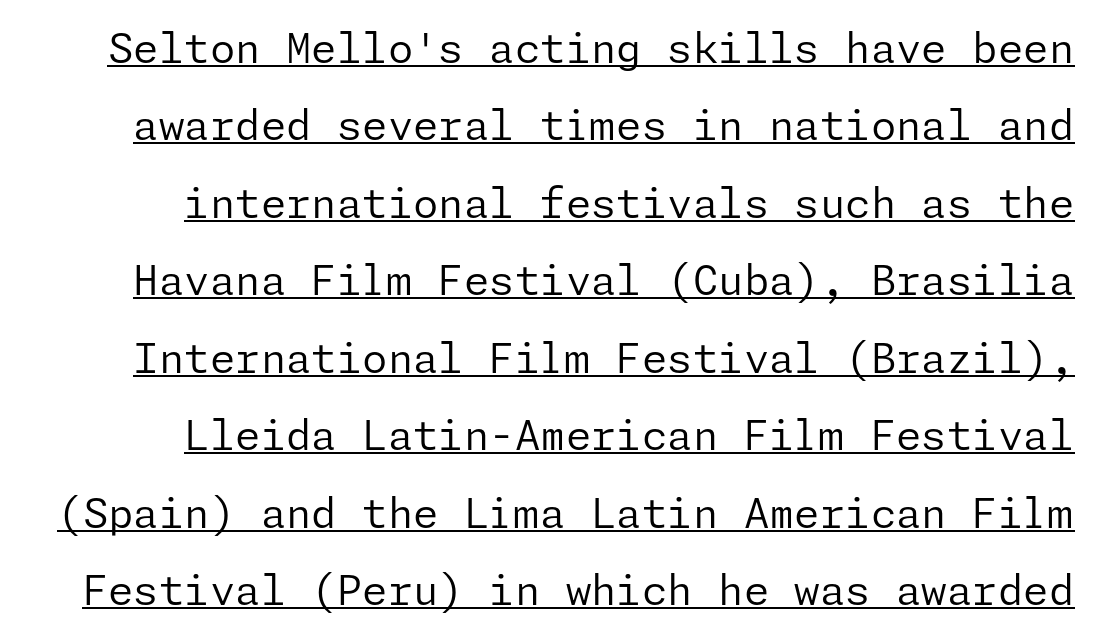
Q: Is the text bold? A: No.
Q: Is the text italic (slanted)? A: No, it is upright.
Q: Is the typeface a serif or a sans-serif typeface? A: Sans-serif.
Q: Is the text underlined? A: Yes.
Q: How is the paragraph aligned? A: Right-aligned.
Q: Is the spacing between letters normal or unusually wide? A: Normal.
Q: Width (condensed, normal, or wide)? A: Normal.
Q: Stroke contrast? A: Low.
Q: x-height? A: Medium.
